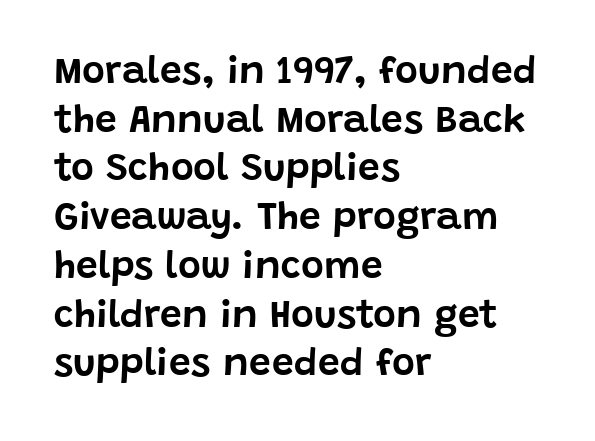
{"serif": "no", "italic": "no", "width": "normal", "stroke_contrast": "low", "x_height": "large", "monospaced": "no", "underline": "no", "align": "left", "line_spacing": "normal", "line_spacing_ratio": 1.25, "letter_spacing": "normal", "letter_spacing_em": 0.0, "glyph_px": 39}
